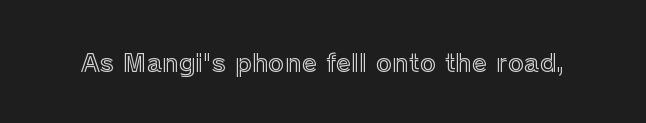
{"italic": "no", "underline": "no", "letter_spacing": "normal", "letter_spacing_em": 0.0, "glyph_px": 25}
